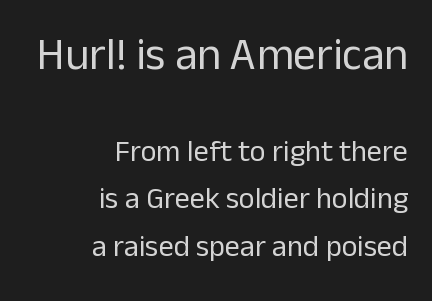
{"serif": "no", "italic": "no", "bold": "no", "weight": "regular", "width": "normal", "stroke_contrast": "low", "x_height": "medium", "monospaced": "no", "underline": "no", "align": "right", "line_spacing": "normal", "line_spacing_ratio": 1.58, "letter_spacing": "normal", "letter_spacing_em": 0.0, "larger_block": "first", "size_ratio": 1.5, "glyph_px": 45}
